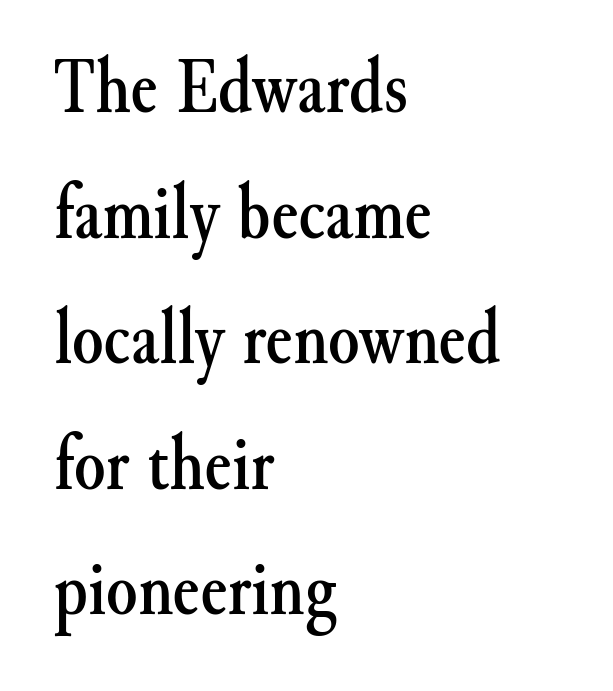
The image shows 80 px serif type, upright; set left-aligned, normal line spacing (1.57x), normal letter spacing, not underlined; medium stroke contrast and a small x-height.
